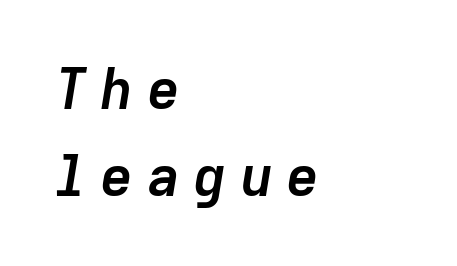
The image shows 56 px semibold type, italic (leaning right), monospaced; set left-aligned, normal line spacing (1.55x), unusually wide letter spacing (+0.23 em), not underlined; low stroke contrast and a medium x-height.
